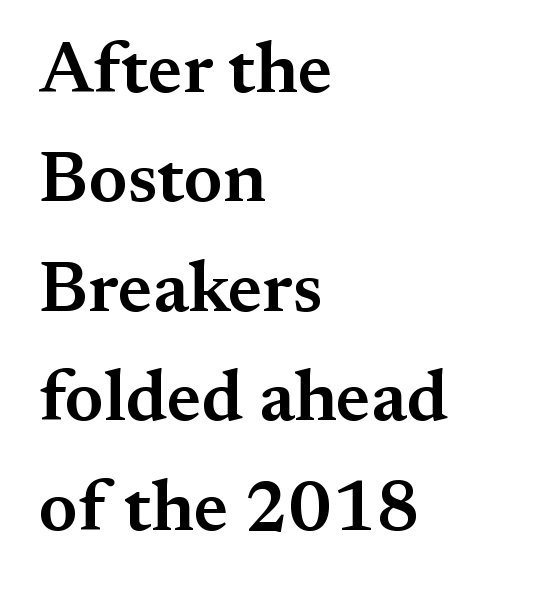
Spacing verdict: proportional, widths tailored to each character. One glance says typical: line gaps are just what's usual. The specimen reads as upright at a glance. Look at the tracking — it's just the regular setting, nothing added. Typeset ragged right — the left edge is the straight one.
